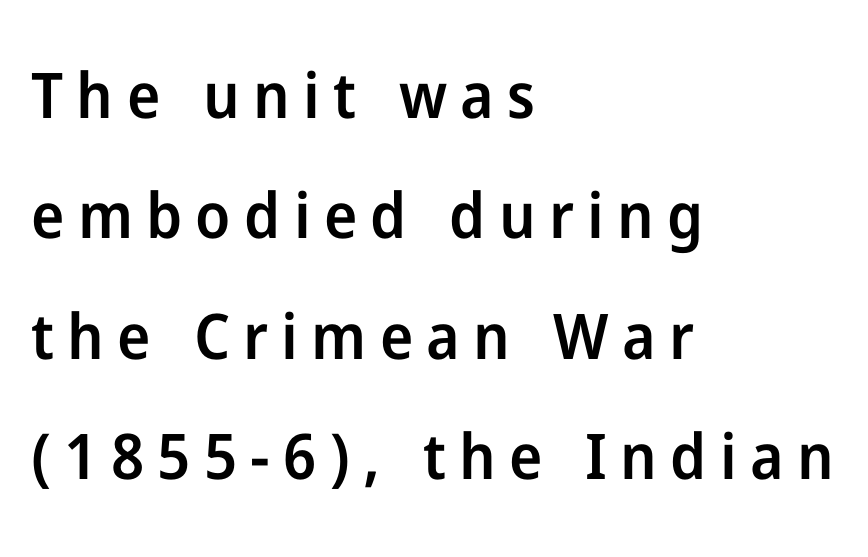
Q: Is the text bold? A: Semi-bold.
Q: Is the text italic (slanted)? A: No, it is upright.
Q: Is the typeface a serif or a sans-serif typeface? A: Sans-serif.
Q: Is the text underlined? A: No.
Q: How is the paragraph aligned? A: Left-aligned.
Q: Is the spacing between letters normal or unusually wide? A: Unusually wide.
Q: Is the spacing between lines tight, normal or loose? A: Loose.
Q: Width (condensed, normal, or wide)? A: Normal.
Q: Stroke contrast? A: Low.
Q: x-height? A: Medium.
Q: Monospaced? A: No.
